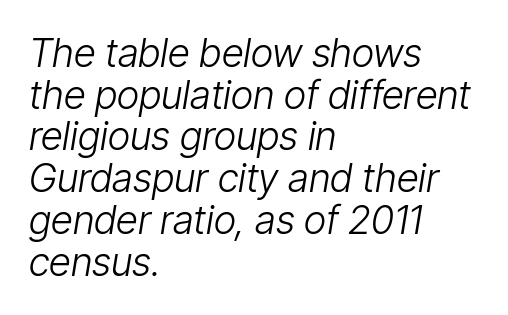
The horizontal fit of the characters is conventional and even. The weight tops out at a normal text grade. Leading: reduced. Emphasis-style slanted type is in use. The face used here is proportionally spaced, like ordinary book or web type.
